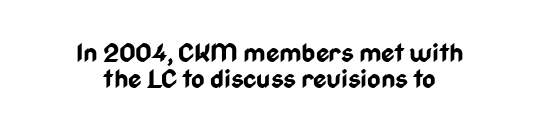
Q: Is the text bold? A: Yes.
Q: Is the text italic (slanted)? A: No, it is upright.
Q: Is the text underlined? A: No.
Q: How is the paragraph aligned? A: Centered.
Q: Is the spacing between letters normal or unusually wide? A: Normal.
Q: Is the spacing between lines tight, normal or loose? A: Tight.
